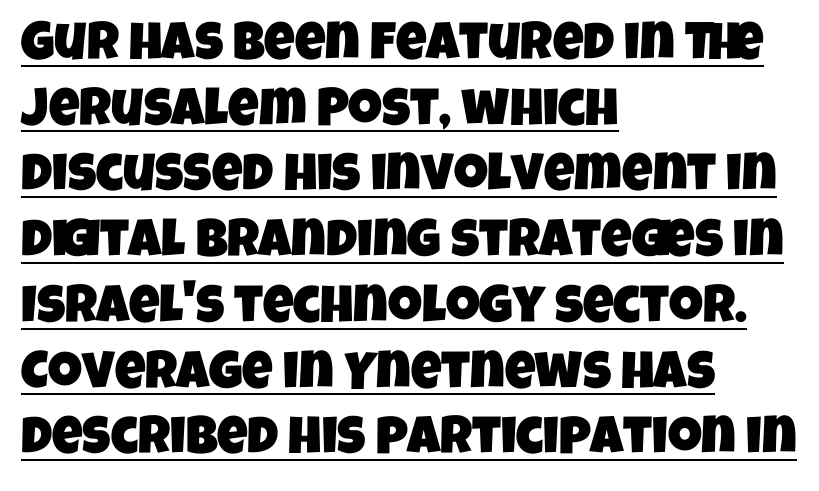
The image shows 53 px condensed sans-serif type; set left-aligned, line spacing 1.24x, normal letter spacing, underlined; low stroke contrast and a large x-height.
